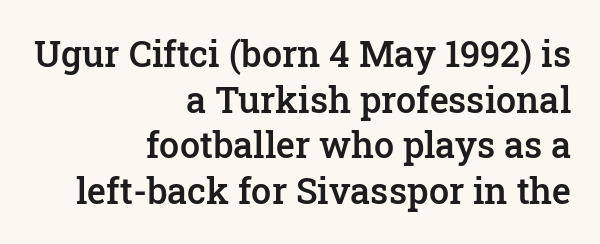
{"serif": "yes", "italic": "no", "bold": "semi", "weight": "semibold", "width": "normal", "stroke_contrast": "low", "x_height": "medium", "monospaced": "no", "underline": "no", "align": "right", "line_spacing": "normal", "line_spacing_ratio": 1.27, "letter_spacing": "normal", "letter_spacing_em": 0.0, "glyph_px": 36}
